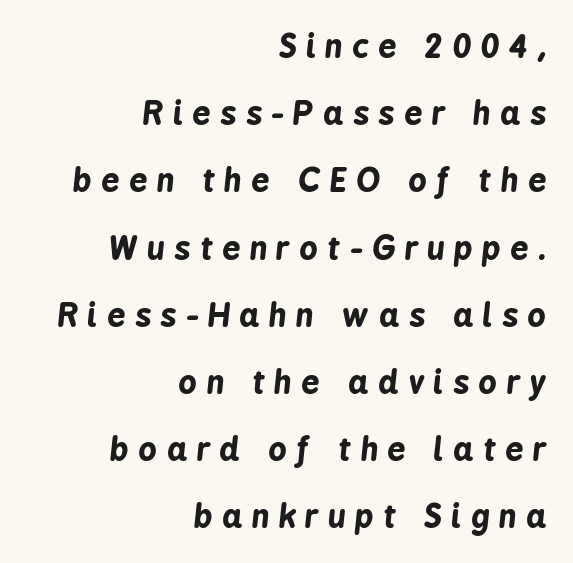
{"italic": "yes", "lean": "right", "slant_degrees": 6, "bold": "yes", "weight": "bold", "width": "condensed", "stroke_contrast": "low", "x_height": "medium", "monospaced": "no", "underline": "no", "align": "right", "line_spacing": "loose", "line_spacing_ratio": 2.1, "letter_spacing": "wide", "letter_spacing_em": 0.3, "glyph_px": 32}
